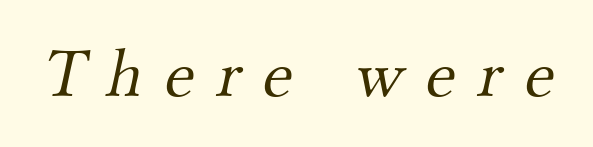
Q: Is the text bold? A: No.
Q: Is the typeface a serif or a sans-serif typeface? A: Serif.
Q: Is the text underlined? A: No.
Q: Is the spacing between letters normal or unusually wide? A: Unusually wide.
Q: Width (condensed, normal, or wide)? A: Normal.
Q: Stroke contrast? A: Medium.
Q: x-height? A: Small.
Q: Monospaced? A: No.
